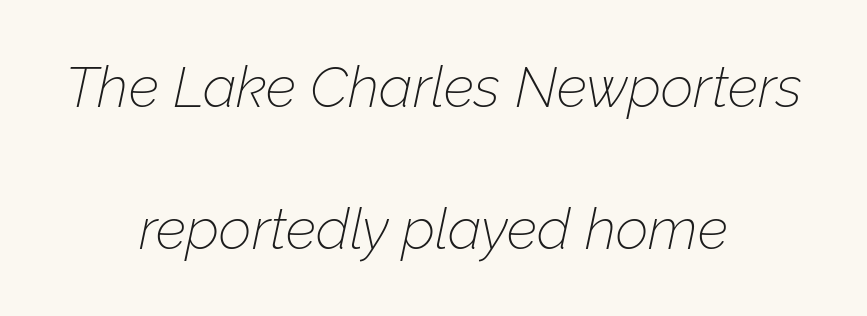
{"italic": "yes", "lean": "right", "slant_degrees": 12, "bold": "no", "weight": "thin", "width": "normal", "stroke_contrast": "low", "x_height": "medium", "monospaced": "no", "underline": "no", "align": "center", "line_spacing": "loose", "line_spacing_ratio": 2.49, "letter_spacing": "normal", "letter_spacing_em": 0.0, "glyph_px": 57}
